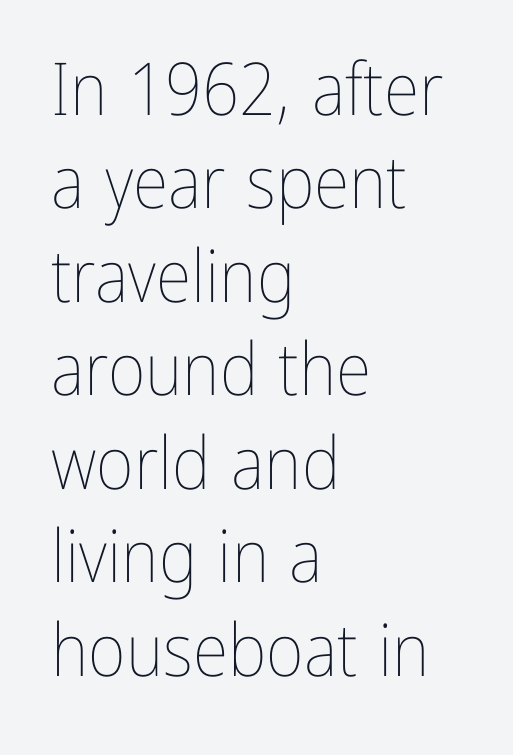
The image shows 73 px thin, condensed type, upright; set left-aligned, normal line spacing (1.28x), normal letter spacing, not underlined; low stroke contrast and a medium x-height.
